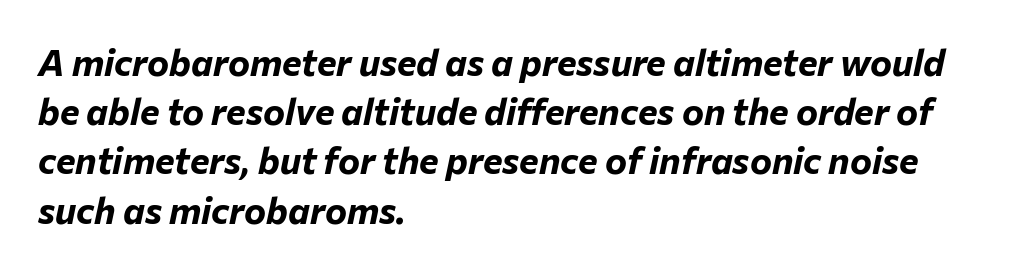
The image shows 37 px bold type, italic (leaning right); set left-aligned, normal line spacing (1.33x), normal letter spacing, not underlined; low stroke contrast and a medium x-height.
